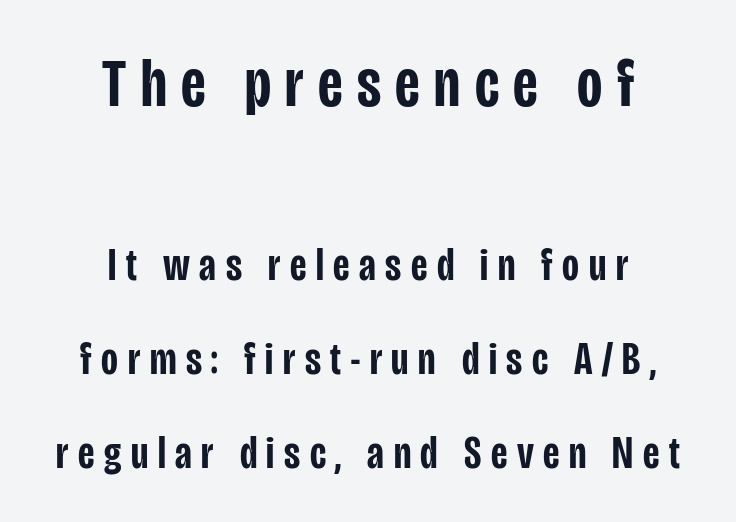
The designer dialed line spacing up above the default. The type is letterspaced generously, with wide tracking. The passage shown is typed in a proportional face where columns would drift. Clear beneath every line of the passage. Slightly chunky letters — semibold, I'd say, not full bold.
